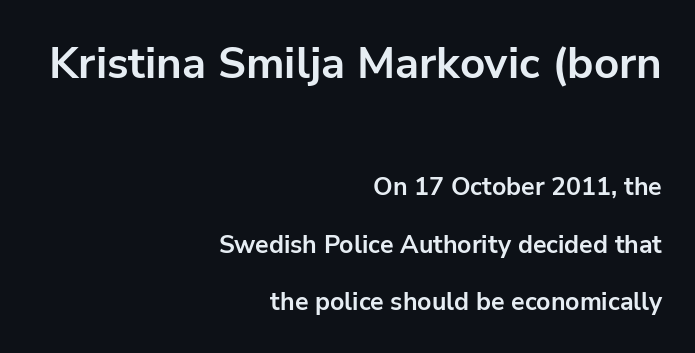
Bold? Absolutely — the strokes are thick and heavy. Teacher's note: observe the even right margin — that is flush-right alignment. Type size steps down from the first block to the second. The space between consecutive lines is lavish.
